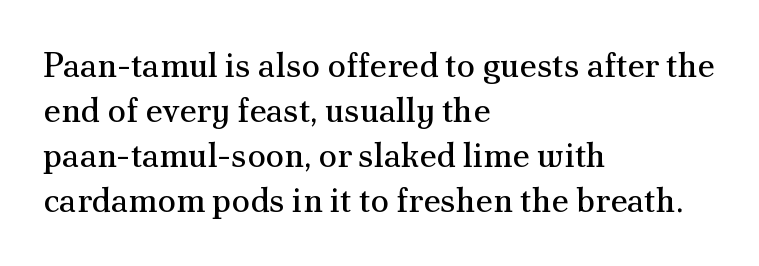
Does the copy run flush right? No — it runs flush left. A roman cut, with each character standing at attention. Rule under the text: the space is simply empty. The rendering uses natural spacing where letterforms have individual widths.
